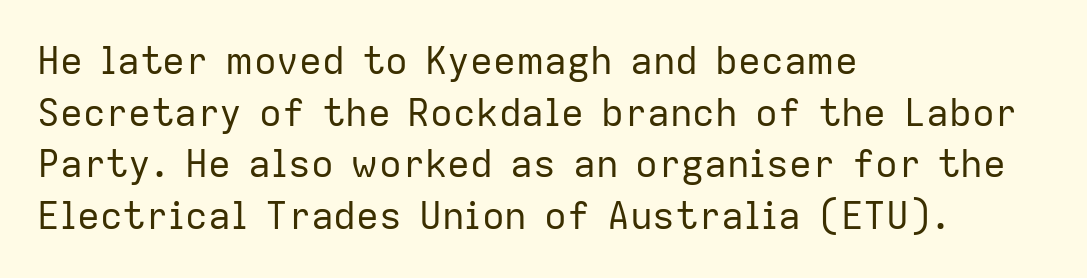
{"serif": "no", "italic": "no", "bold": "no", "weight": "regular", "width": "normal", "stroke_contrast": "low", "x_height": "medium", "monospaced": "no", "underline": "no", "align": "left", "line_spacing": "normal", "line_spacing_ratio": 1.36, "letter_spacing": "normal", "letter_spacing_em": 0.0, "glyph_px": 38}
